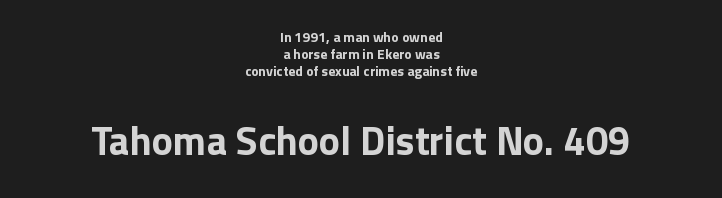
Proportional: the letters do not fall into vertical columns. The face used here is rendered with its standard letterfit. This sample uses an upright cut, with every glyph sitting square on the baseline. Look at the glyph heights: the lower group is clearly the bigger setting.
